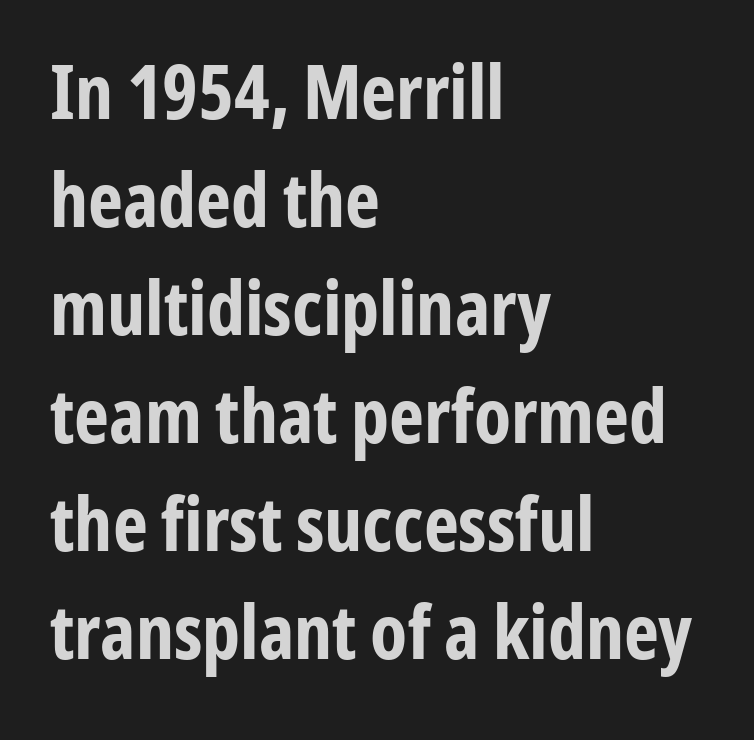
The image shows 75 px bold, condensed sans-serif type, upright; set left-aligned, normal line spacing (1.44x), normal letter spacing, not underlined; low stroke contrast and a medium x-height.
